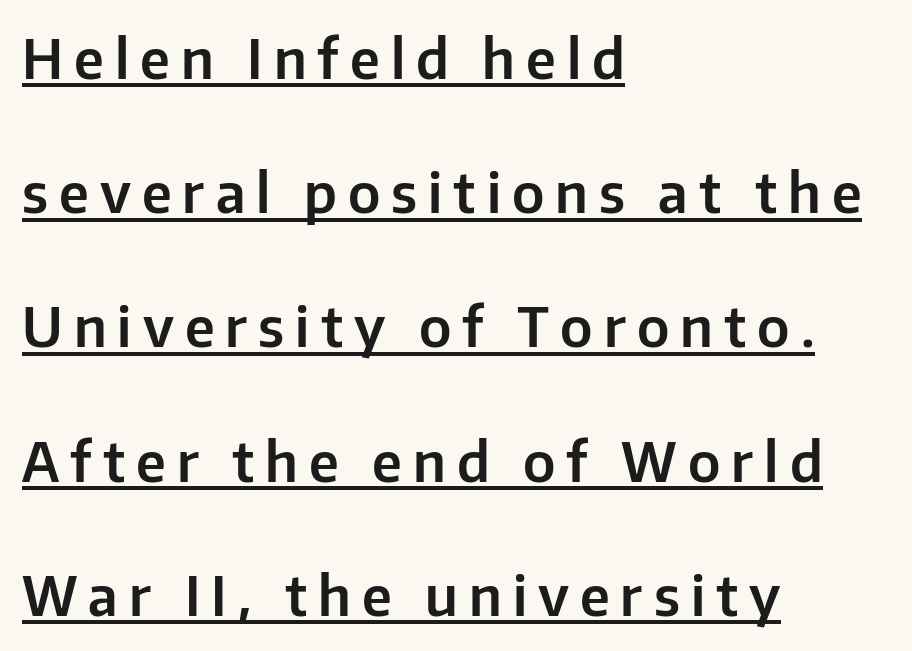
{"serif": "no", "italic": "no", "width": "normal", "stroke_contrast": "low", "x_height": "medium", "monospaced": "no", "underline": "yes", "align": "left", "line_spacing": "loose", "line_spacing_ratio": 2.44, "letter_spacing": "wide", "letter_spacing_em": 0.2, "glyph_px": 55}
